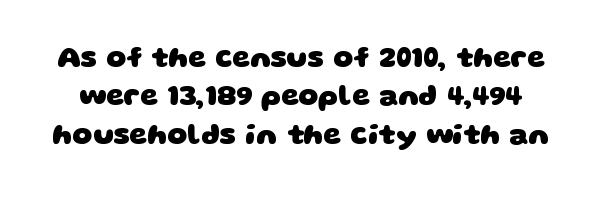
Q: Is the text bold? A: Yes.
Q: Is the typeface a serif or a sans-serif typeface? A: Sans-serif.
Q: Is the text underlined? A: No.
Q: Is the spacing between letters normal or unusually wide? A: Normal.
Q: Is the spacing between lines tight, normal or loose? A: Normal.
Q: Width (condensed, normal, or wide)? A: Wide.
Q: Stroke contrast? A: Low.
Q: x-height? A: Large.
Q: Monospaced? A: No.
